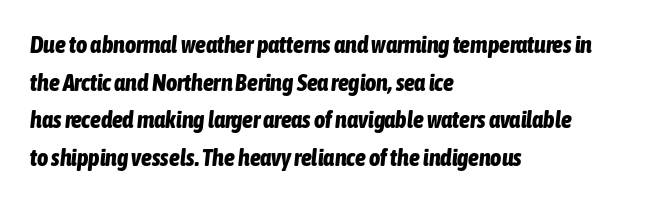
The image shows 24 px bold type, italic (leaning right); set left-aligned, normal line spacing (1.57x), normal letter spacing, not underlined.
